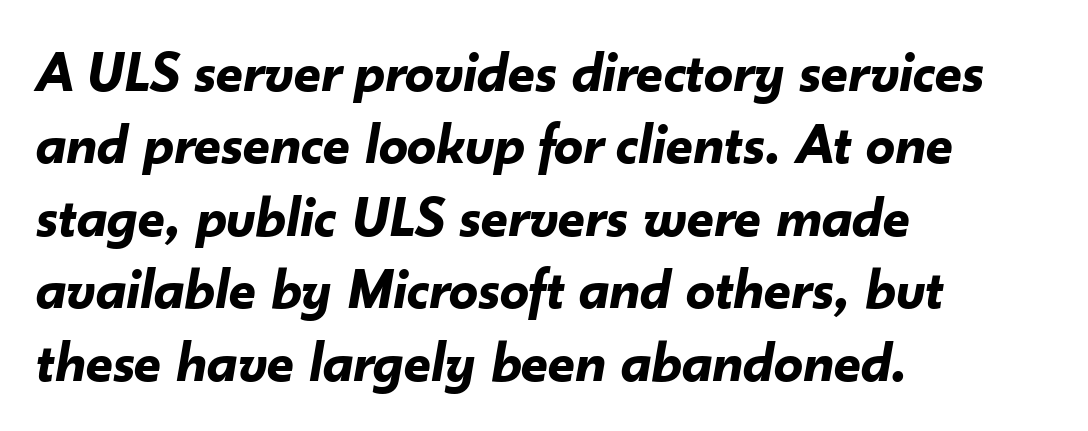
Q: Is the text bold? A: Yes.
Q: Is the text italic (slanted)? A: Yes, it leans right by about 10 degrees.
Q: Is the text underlined? A: No.
Q: How is the paragraph aligned? A: Left-aligned.
Q: Is the spacing between letters normal or unusually wide? A: Normal.
Q: Is the spacing between lines tight, normal or loose? A: Normal.
Q: Width (condensed, normal, or wide)? A: Normal.
Q: Stroke contrast? A: Low.
Q: x-height? A: Small.
Q: Monospaced? A: No.
